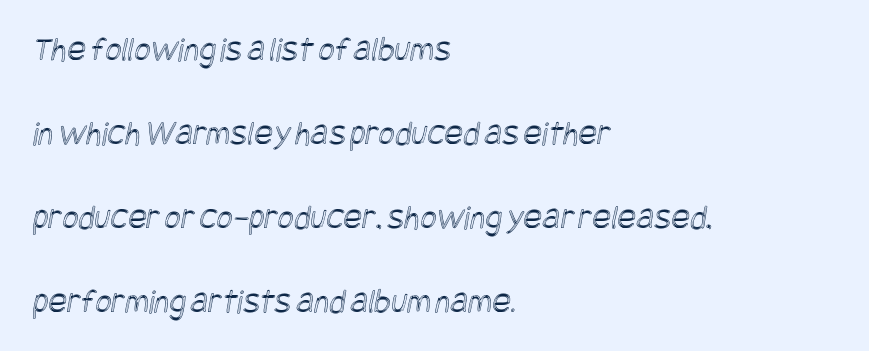
{"width": "condensed", "x_height": "large", "underline": "no", "align": "left", "line_spacing": "loose", "line_spacing_ratio": 2.4, "letter_spacing": "normal", "letter_spacing_em": 0.0, "glyph_px": 35}
